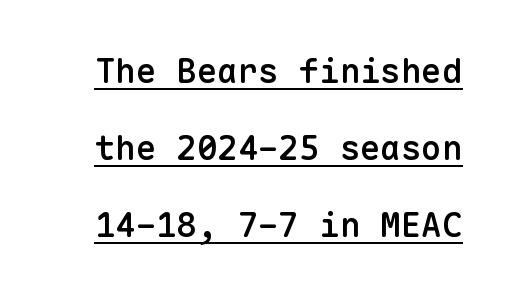
{"serif": "no", "italic": "no", "bold": "semi", "weight": "semibold", "width": "normal", "stroke_contrast": "low", "x_height": "medium", "monospaced": "yes", "underline": "yes", "line_spacing": "loose", "line_spacing_ratio": 2.27, "letter_spacing": "normal", "letter_spacing_em": 0.0, "glyph_px": 34}
